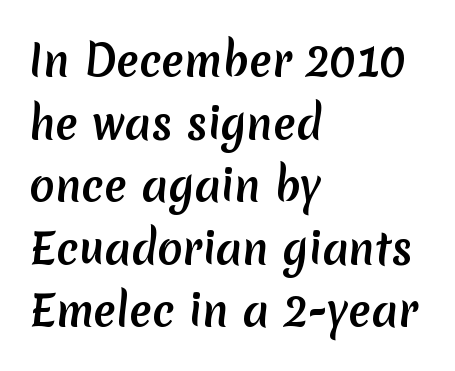
{"serif": "no", "bold": "yes", "weight": "semibold", "width": "normal", "stroke_contrast": "low", "x_height": "medium", "monospaced": "no", "underline": "no", "align": "left", "line_spacing": "normal", "line_spacing_ratio": 1.49, "letter_spacing": "normal", "letter_spacing_em": 0.0, "glyph_px": 42}
